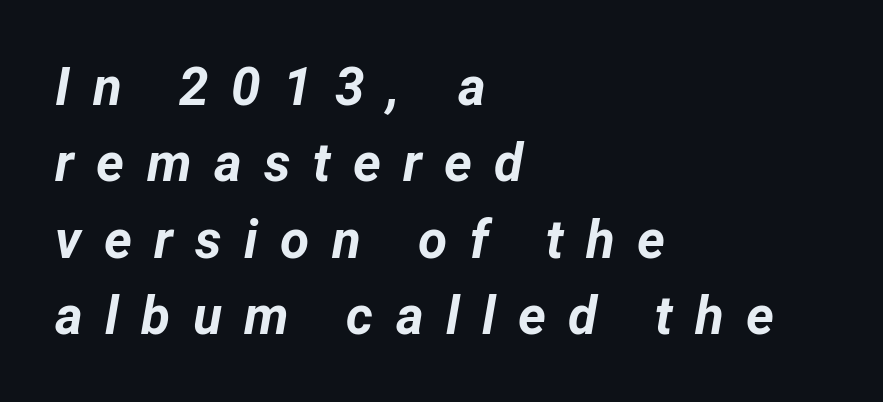
{"italic": "yes", "lean": "right", "slant_degrees": 12, "bold": "yes", "weight": "bold", "width": "normal", "stroke_contrast": "low", "x_height": "medium", "monospaced": "no", "underline": "no", "align": "left", "line_spacing": "normal", "line_spacing_ratio": 1.44, "letter_spacing": "wide", "letter_spacing_em": 0.42, "glyph_px": 53}
